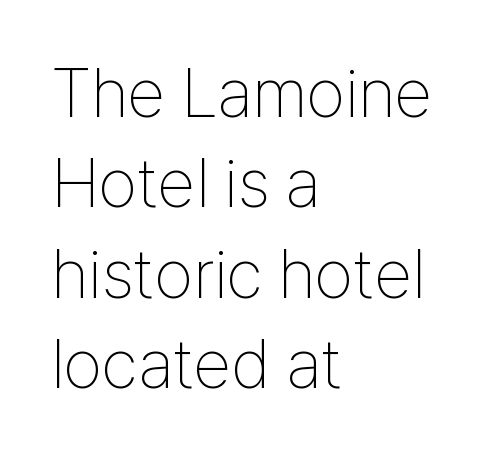
The image shows 69 px thin, condensed sans-serif type, upright; set left-aligned, normal line spacing (1.31x), normal letter spacing, not underlined; low stroke contrast and a medium x-height.
